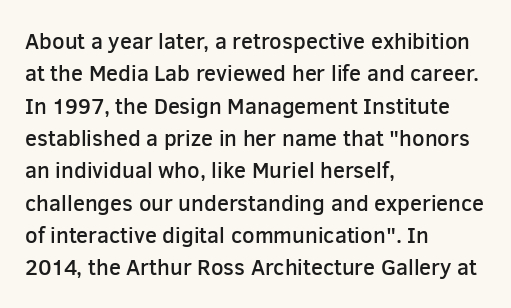
The image shows 22 px text type, upright; set left-aligned, normal line spacing (1.47x), normal letter spacing, not underlined.
